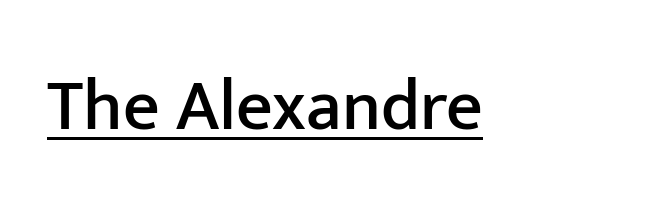
A continuous stroke trails under the words, as in a hyperlink. Vertical strokes here are truly vertical. Caption: standard tracking, unaltered. Examine the stroke ends and you'll find no serifs. The passage shown is typed in a proportional face where columns would drift.
